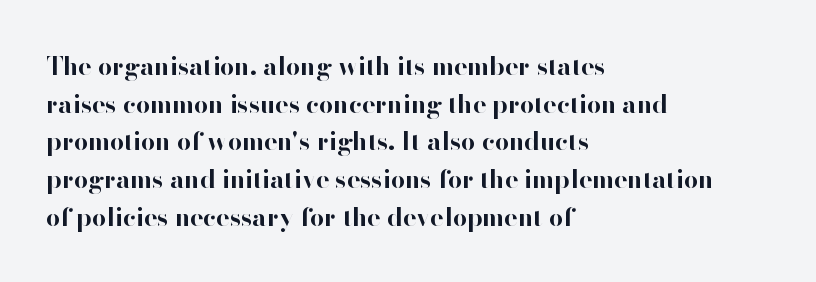
{"italic": "no", "bold": "yes", "underline": "no", "align": "left", "line_spacing": "normal", "line_spacing_ratio": 1.51, "letter_spacing": "normal", "letter_spacing_em": 0.0, "glyph_px": 25}
